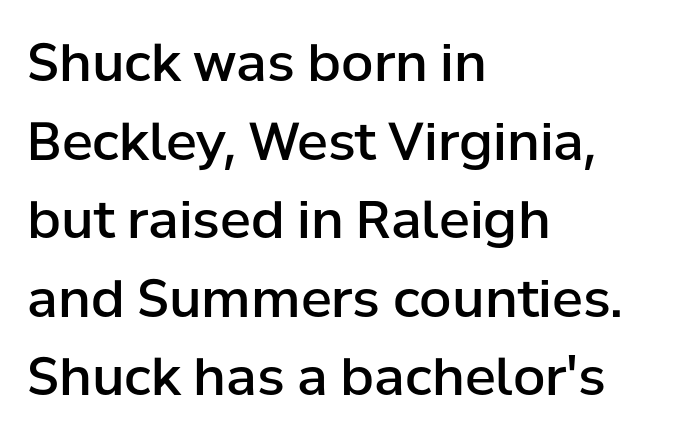
These lines are rendered in a variable-pitch font. Notice how the stems are strictly vertical — no italics here. This rendering features lettering with no underline. The face used here is a semibold: visibly heavier than regular, lighter than bold. Baseline-to-baseline distance is the conventional proportion of letter height. This sample uses a sans-serif face.
